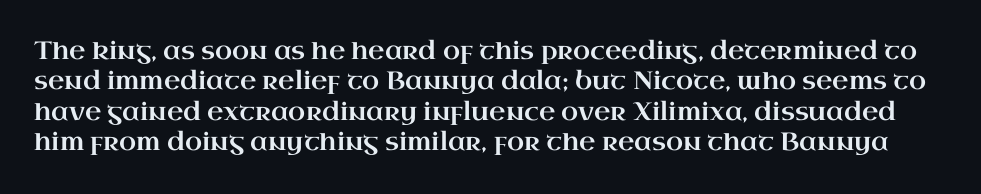
Q: Is the text italic (slanted)? A: No, it is upright.
Q: Is the text underlined? A: No.
Q: Is the spacing between letters normal or unusually wide? A: Normal.
